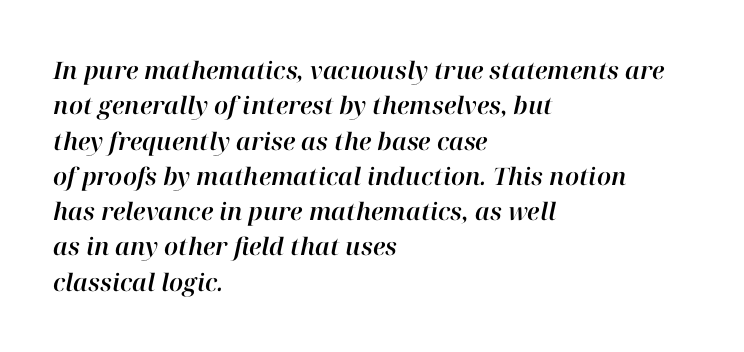
{"italic": "yes", "lean": "right", "slant_degrees": 12, "underline": "no", "align": "left", "line_spacing": "normal", "line_spacing_ratio": 1.47, "letter_spacing": "normal", "letter_spacing_em": 0.0, "glyph_px": 24}
